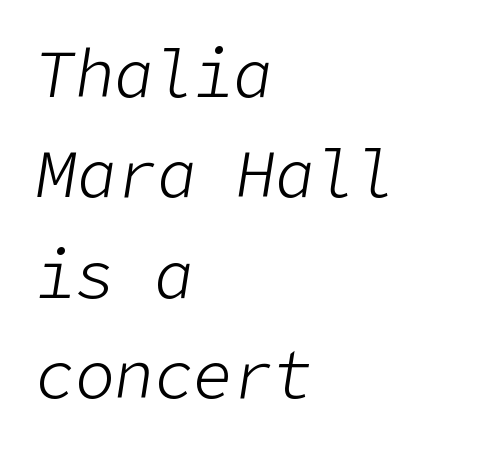
In terms of posture, this sample is oblique. The specimen omits any rule beneath the text block's lines. Spacing between characters is what you'd get straight out of the box. If you measured baseline to baseline, you'd find a middling distance. This rendering uses left alignment, leaving the right contour irregular. Nothing heavy about these letters — not bold at all.
